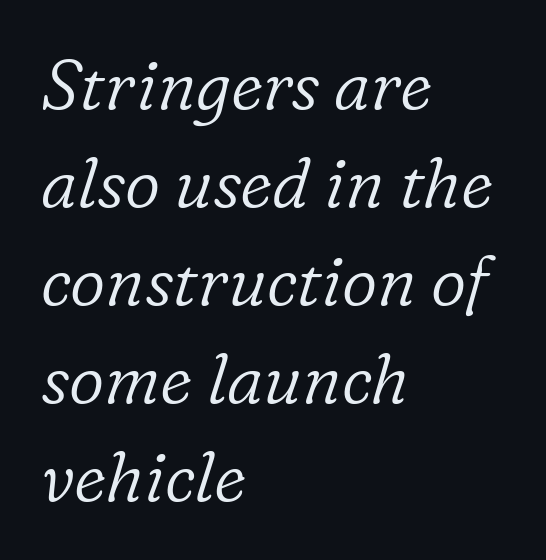
{"serif": "yes", "italic": "yes", "lean": "right", "slant_degrees": 16, "bold": "no", "weight": "light", "width": "normal", "stroke_contrast": "low", "x_height": "medium", "monospaced": "no", "underline": "no", "align": "left", "line_spacing": "normal", "line_spacing_ratio": 1.42, "letter_spacing": "normal", "letter_spacing_em": 0.0, "glyph_px": 69}
